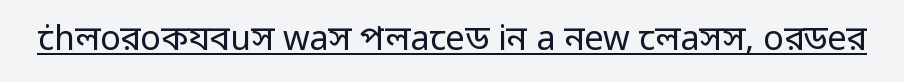
{"serif": "no", "italic": "no", "bold": "no", "weight": "regular", "width": "normal", "stroke_contrast": "low", "x_height": "medium", "monospaced": "no", "underline": "yes", "letter_spacing": "normal", "letter_spacing_em": 0.0, "glyph_px": 34}
